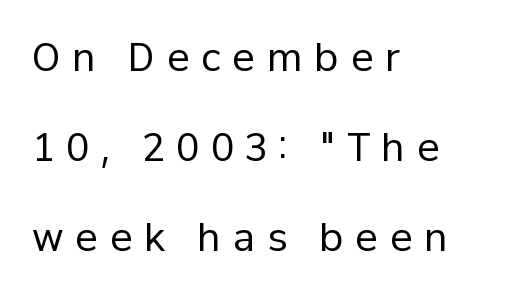
The image shows 38 px regular-weight sans-serif type, upright; set left-aligned, loose line spacing (2.37x), unusually wide letter spacing (+0.31 em), not underlined; low stroke contrast and a medium x-height.
